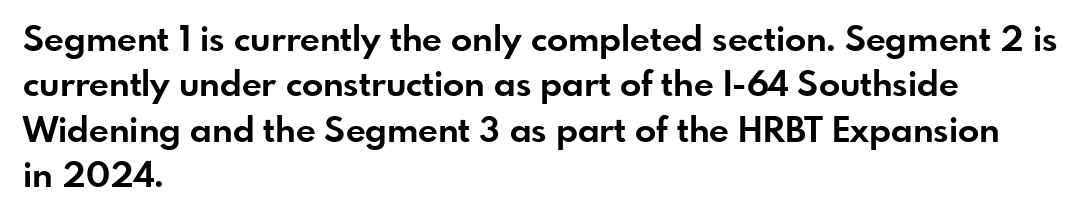
The lines are quadded left. The letters sit at their default tracking, neither squeezed nor spread. The specimen omits any rule beneath the text block's lines. You can tell from the bare stems that sans-serif type was used.
